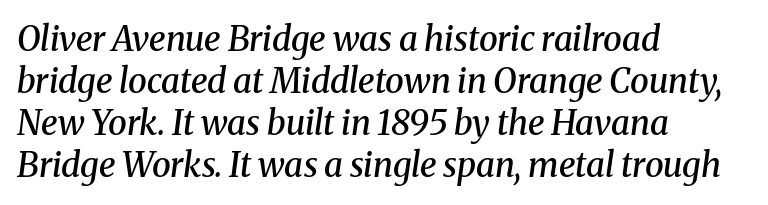
Q: Is the text bold? A: Semi-bold.
Q: Is the text italic (slanted)? A: Yes, it leans right by about 8 degrees.
Q: Is the typeface a serif or a sans-serif typeface? A: Serif.
Q: Is the text underlined? A: No.
Q: How is the paragraph aligned? A: Left-aligned.
Q: Is the spacing between letters normal or unusually wide? A: Normal.
Q: Width (condensed, normal, or wide)? A: Normal.
Q: Stroke contrast? A: Medium.
Q: x-height? A: Medium.
Q: Monospaced? A: No.
